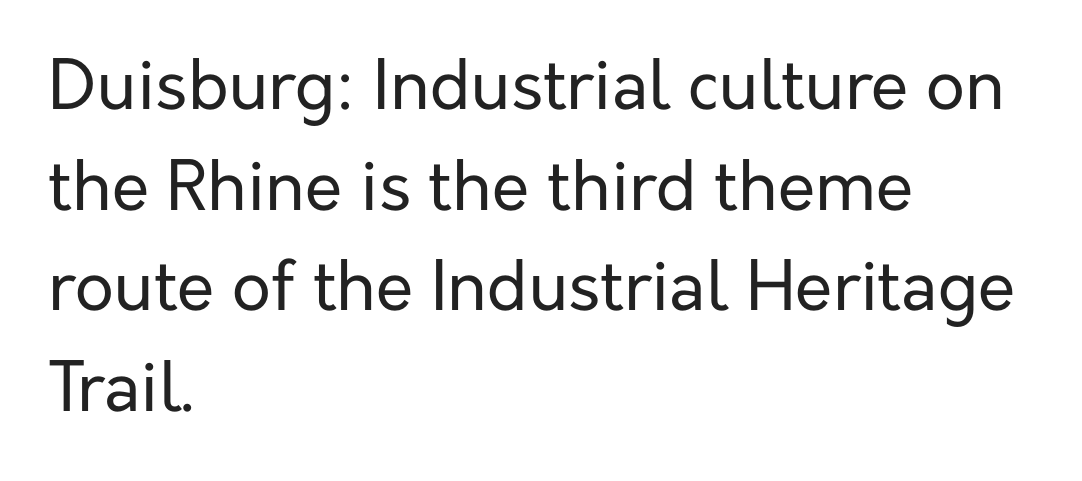
{"serif": "no", "italic": "no", "bold": "no", "weight": "regular", "width": "normal", "stroke_contrast": "low", "x_height": "medium", "monospaced": "no", "underline": "no", "align": "left", "line_spacing": "normal", "line_spacing_ratio": 1.48, "letter_spacing": "normal", "letter_spacing_em": 0.0, "glyph_px": 68}
